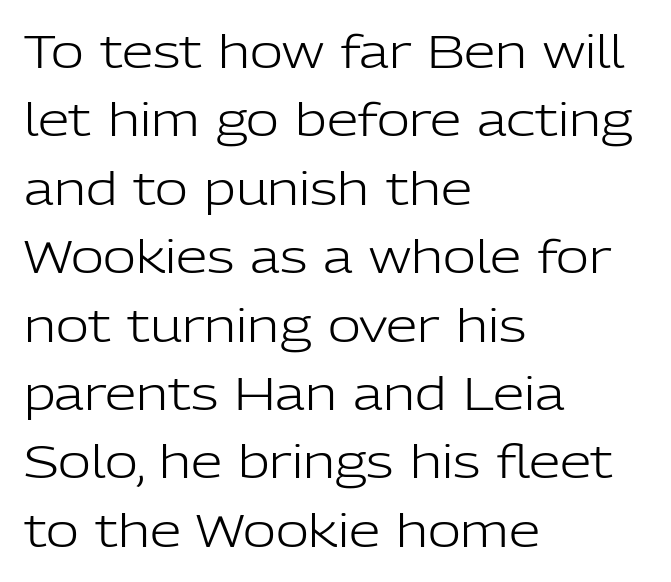
The area under the type is left untouched. A typesetter would call this leading conventional body-copy spacing. Where is the straight margin? On the left. What stands out about the letter spacing? Nothing — it is the standard amount. To sum up the face: it is a sans, with no serifs. Do the letters lean? They stand straight.
